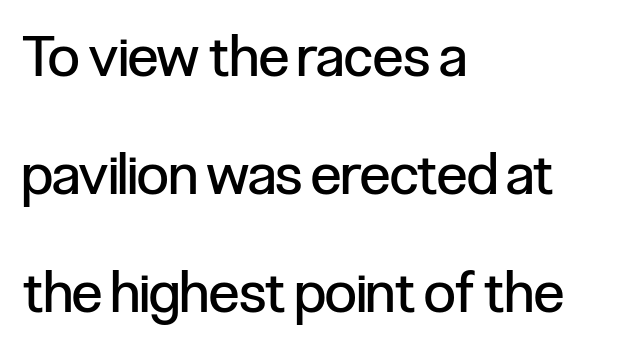
{"serif": "no", "italic": "no", "bold": "no", "weight": "regular", "width": "condensed", "stroke_contrast": "low", "x_height": "medium", "monospaced": "no", "underline": "no", "align": "left", "line_spacing": "loose", "line_spacing_ratio": 2.07, "letter_spacing": "normal", "letter_spacing_em": 0.0, "glyph_px": 57}
